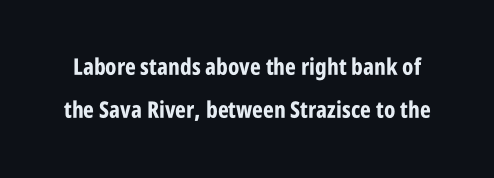
Descenders hang freely into open space. Every letter is thick-stroked: bold, no question. Glyph-to-glyph distance matches everyday printed text. Every character sits straight up, as roman type does.
